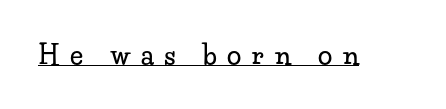
Q: Is the text italic (slanted)? A: No, it is upright.
Q: Is the text underlined? A: Yes.
Q: Is the spacing between letters normal or unusually wide? A: Unusually wide.
